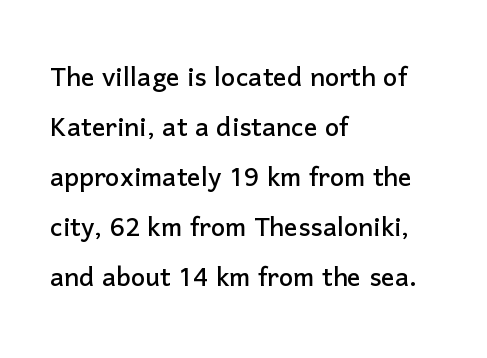
{"serif": "no", "italic": "no", "width": "normal", "stroke_contrast": "low", "x_height": "medium", "monospaced": "no", "underline": "no", "align": "left", "line_spacing": "normal", "line_spacing_ratio": 1.47, "letter_spacing": "normal", "letter_spacing_em": 0.0, "glyph_px": 34}
